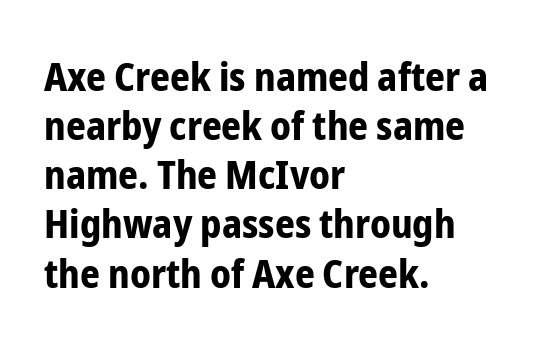
Reading down the block, your eye returns to a fixed left position each line. Check under the words: just untouched page. Here the designer chose a conventional face with non-uniform glyph widths. Strokes here are thick enough to call this a true bold. Does the leading feel generous? No, just average. Serifs: no, the terminals of the letterforms are clean.
